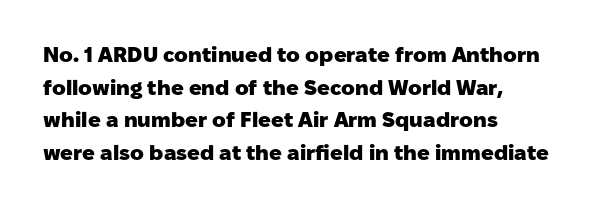
Q: Is the text bold? A: Yes.
Q: Is the text italic (slanted)? A: No, it is upright.
Q: Is the text underlined? A: No.
Q: How is the paragraph aligned? A: Left-aligned.
Q: Is the spacing between letters normal or unusually wide? A: Normal.
Q: Is the spacing between lines tight, normal or loose? A: Normal.
